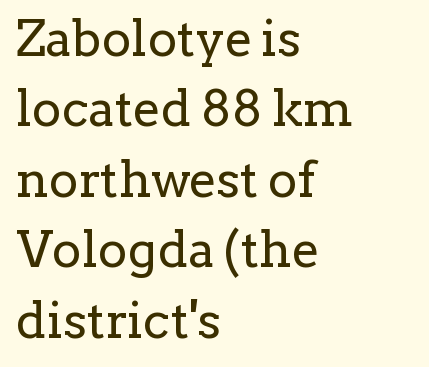
Q: Is the text bold? A: No.
Q: Is the text italic (slanted)? A: No, it is upright.
Q: Is the typeface a serif or a sans-serif typeface? A: Serif.
Q: Is the text underlined? A: No.
Q: How is the paragraph aligned? A: Left-aligned.
Q: Is the spacing between letters normal or unusually wide? A: Normal.
Q: Is the spacing between lines tight, normal or loose? A: Normal.
Q: Width (condensed, normal, or wide)? A: Normal.
Q: Stroke contrast? A: Low.
Q: x-height? A: Medium.
Q: Monospaced? A: No.
